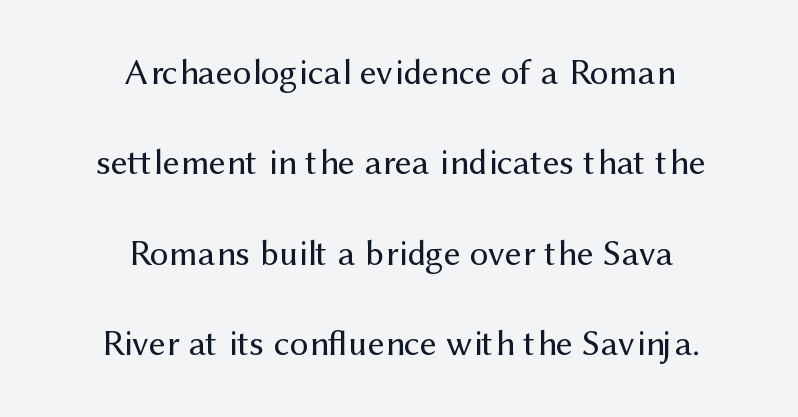
The face used here is proportionally spaced, like ordinary book or web type. Check where the strokes stop: nothing finishes them off — pure sans. Summary of vertical rhythm: relaxed, with wide interline spacing. The font sits on the lighter half of the weight spectrum, regular included. Horizontal alignment here is central, giving a formal, balanced look.
